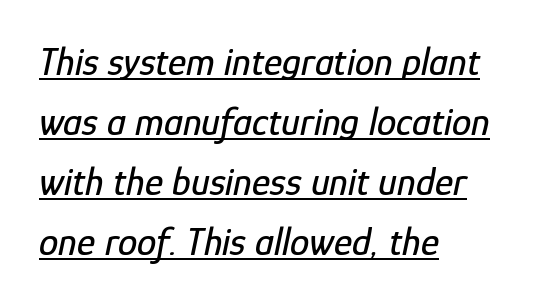
{"italic": "yes", "lean": "right", "slant_degrees": 12, "width": "condensed", "stroke_contrast": "low", "x_height": "medium", "monospaced": "no", "underline": "yes", "align": "left", "line_spacing": "normal", "line_spacing_ratio": 1.54, "letter_spacing": "normal", "letter_spacing_em": 0.0, "glyph_px": 39}
